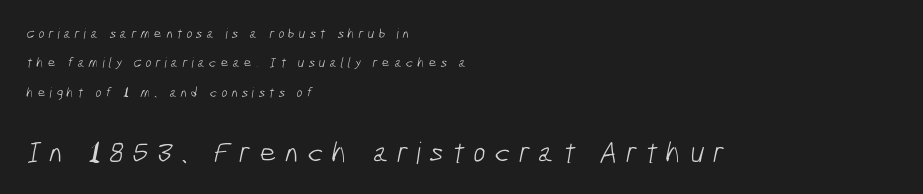
Q: Is the text bold? A: No.
Q: Is the typeface a serif or a sans-serif typeface? A: Sans-serif.
Q: Is the text underlined? A: No.
Q: How is the paragraph aligned? A: Left-aligned.
Q: Is the spacing between letters normal or unusually wide? A: Unusually wide.
Q: Is the spacing between lines tight, normal or loose? A: Loose.
Q: Which block of text is set in a larger size, the first (top) or the second (bottom)? A: The second (bottom) one.
Q: Width (condensed, normal, or wide)? A: Condensed.
Q: Stroke contrast? A: Low.
Q: x-height? A: Medium.
Q: Monospaced? A: No.
